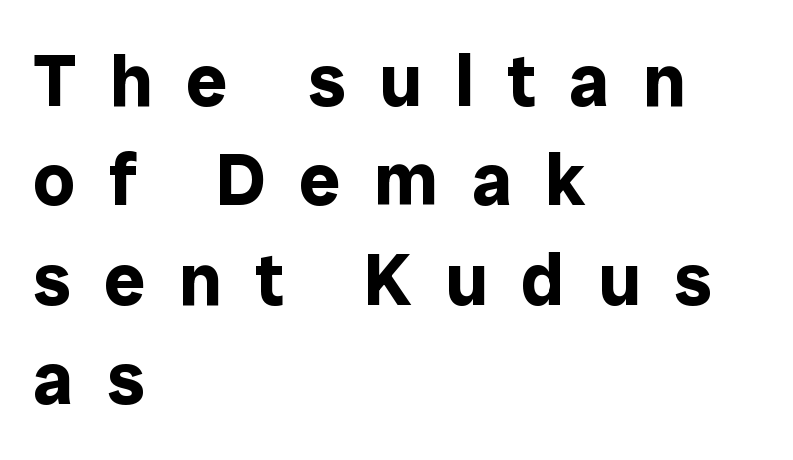
You could not count columns in this text — the font is proportionally spaced. Reading down the column, the eye jumps a familiar distance to each next line. Leftover space on each line is placed entirely after the last word. The tracking reads as deliberately expanded to a designer's eye. Bold? Absolutely — the strokes are thick and heavy. Each row of text sits above clean, open space.
